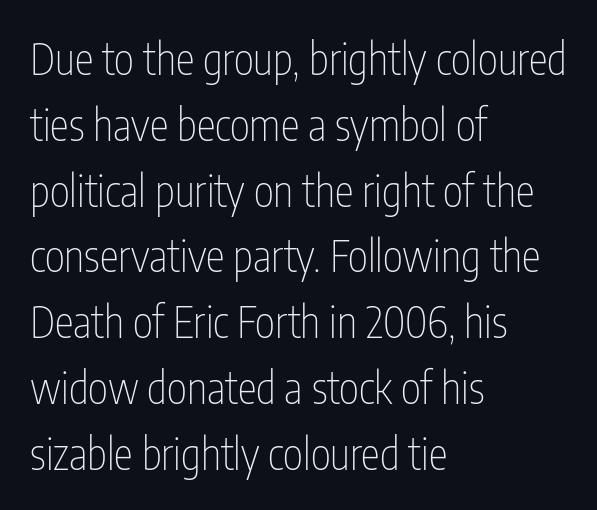
{"serif": "no", "italic": "no", "bold": "no", "weight": "thin", "width": "condensed", "stroke_contrast": "low", "x_height": "medium", "monospaced": "no", "underline": "no", "align": "left", "line_spacing": "normal", "line_spacing_ratio": 1.53, "letter_spacing": "normal", "letter_spacing_em": 0.0, "glyph_px": 43}
